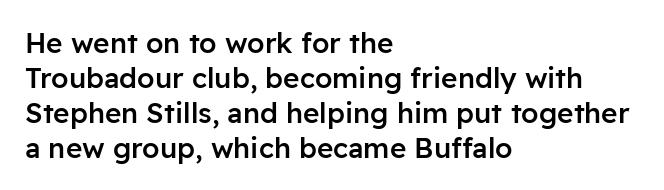
The lines sit at an ordinary, default distance from one another. This rendering features lettering with no underline. Inter-character spacing is left at the font's built-in metrics. Proportional: the letters do not fall into vertical columns. How heavy is the stroke? Medium-heavy — a semibold, shy of bold. The specimen reads as upright at a glance.
